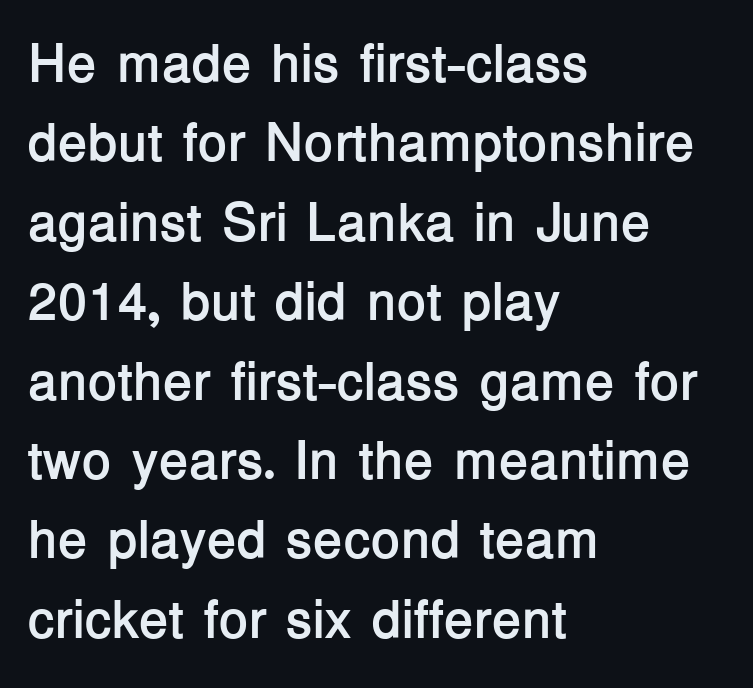
{"serif": "no", "italic": "no", "bold": "yes", "weight": "semibold", "width": "normal", "stroke_contrast": "low", "x_height": "medium", "monospaced": "no", "underline": "no", "align": "left", "line_spacing": "normal", "line_spacing_ratio": 1.47, "letter_spacing": "normal", "letter_spacing_em": 0.0, "glyph_px": 54}
